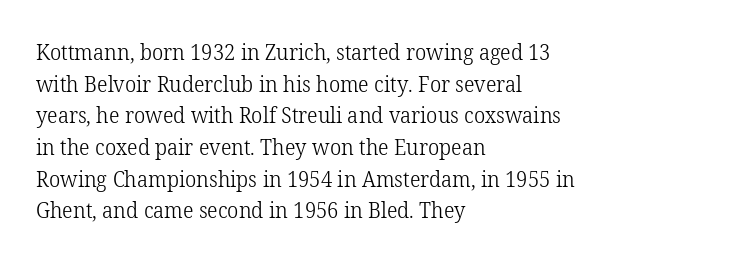
{"italic": "no", "bold": "no", "underline": "no", "align": "left", "line_spacing": "normal", "line_spacing_ratio": 1.44, "letter_spacing": "normal", "letter_spacing_em": 0.0, "glyph_px": 22}
